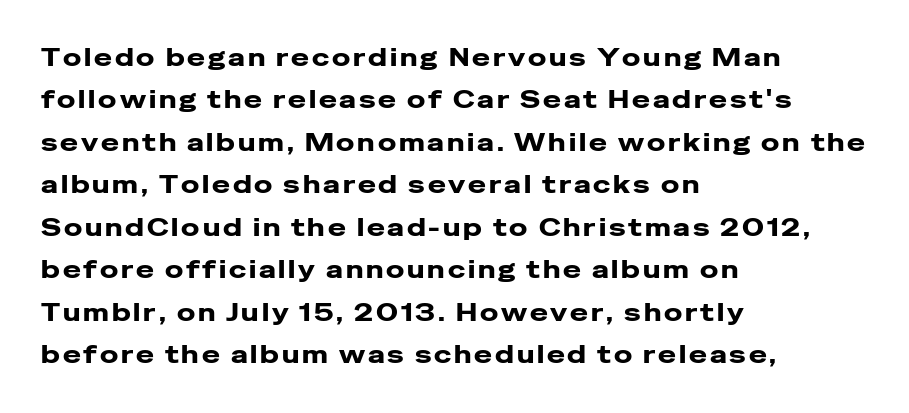
Posture: upright roman. A bare baseline throughout the passage. The lines are quadded left. The font is running at its bold setting.
